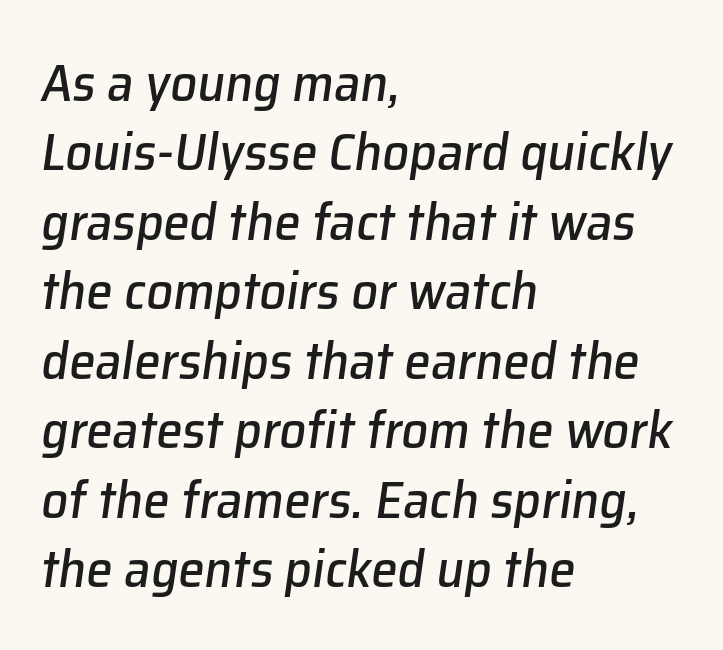
The image shows 53 px text type, italic (leaning right); set left-aligned, normal line spacing (1.31x), normal letter spacing, not underlined; low stroke contrast and a medium x-height.
